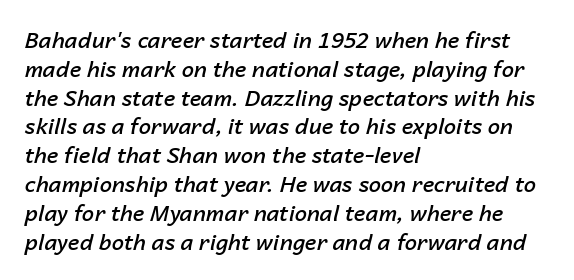
{"italic": "yes", "lean": "right", "slant_degrees": 14, "bold": "semi", "underline": "no", "align": "left", "line_spacing": "normal", "line_spacing_ratio": 1.31, "letter_spacing": "normal", "letter_spacing_em": 0.0, "glyph_px": 22}
